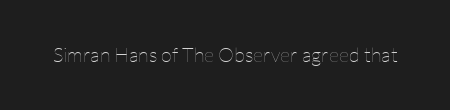
Posture: upright roman. Short note: letters normally spaced. The weight would be labelled regular, book, light, or lighter still. Lines of text with bare space underneath.
